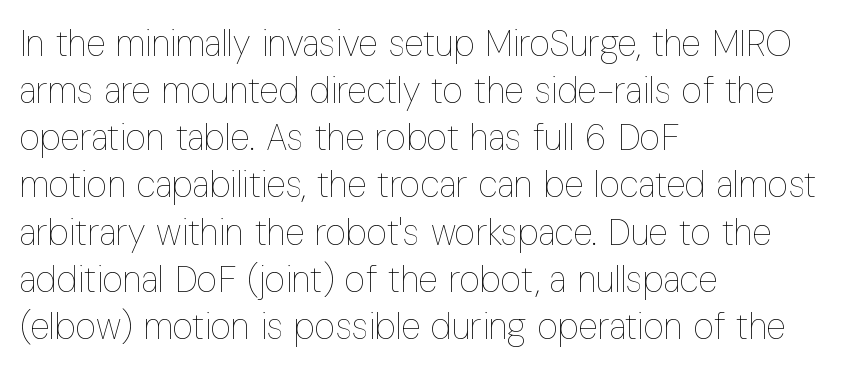
{"italic": "no", "bold": "no", "weight": "thin", "width": "condensed", "stroke_contrast": "low", "x_height": "medium", "monospaced": "no", "underline": "no", "align": "left", "line_spacing": "normal", "line_spacing_ratio": 1.31, "letter_spacing": "normal", "letter_spacing_em": 0.0, "glyph_px": 36}
